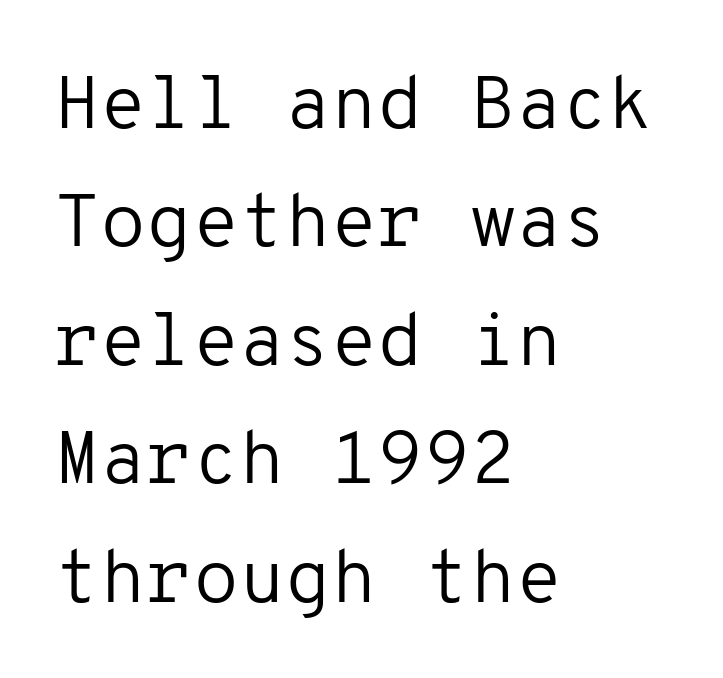
The image shows 75 px regular-weight sans-serif type, upright, monospaced; set left-aligned, normal line spacing (1.58x), normal letter spacing, not underlined; low stroke contrast and a medium x-height.
